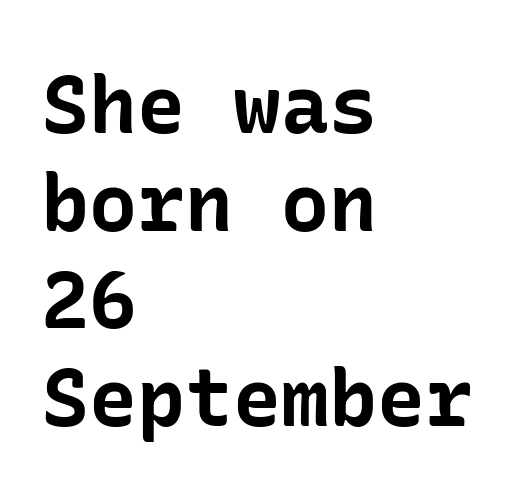
Q: Is the text bold? A: Yes.
Q: Is the text italic (slanted)? A: No, it is upright.
Q: Is the typeface a serif or a sans-serif typeface? A: Sans-serif.
Q: Is the text underlined? A: No.
Q: How is the paragraph aligned? A: Left-aligned.
Q: Is the spacing between letters normal or unusually wide? A: Normal.
Q: Width (condensed, normal, or wide)? A: Normal.
Q: Stroke contrast? A: Low.
Q: x-height? A: Medium.
